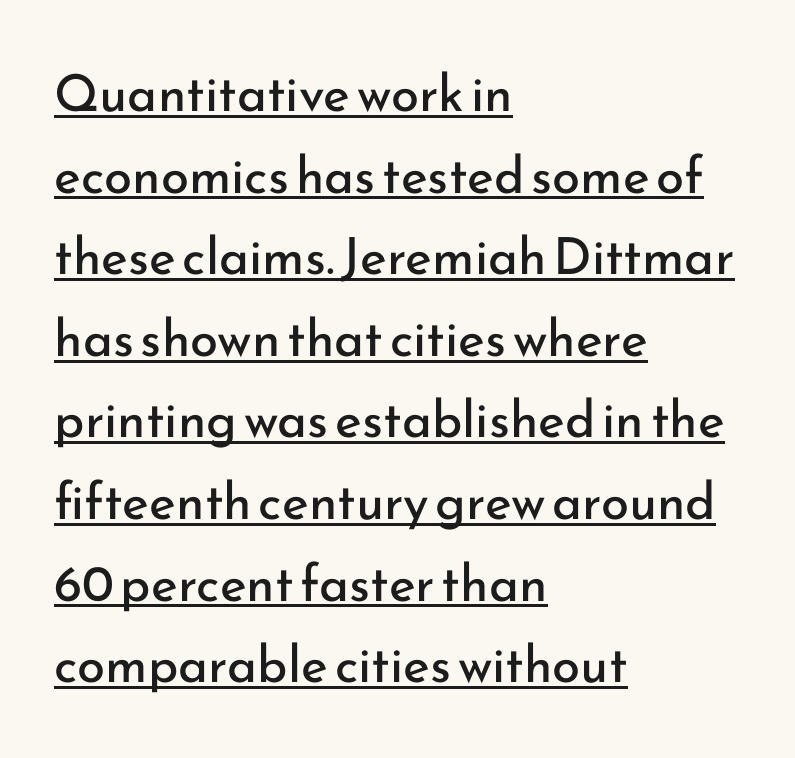
The image shows 51 px regular-weight sans-serif type, upright; set left-aligned, normal line spacing (1.6x), normal letter spacing, underlined; low stroke contrast and a small x-height.
